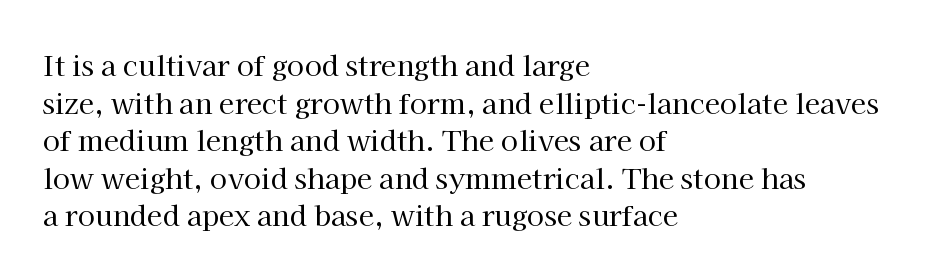
{"serif": "yes", "italic": "no", "bold": "no", "weight": "regular", "width": "normal", "stroke_contrast": "high", "x_height": "medium", "monospaced": "no", "underline": "no", "align": "left", "line_spacing": "normal", "line_spacing_ratio": 1.34, "letter_spacing": "normal", "letter_spacing_em": 0.0, "glyph_px": 28}
